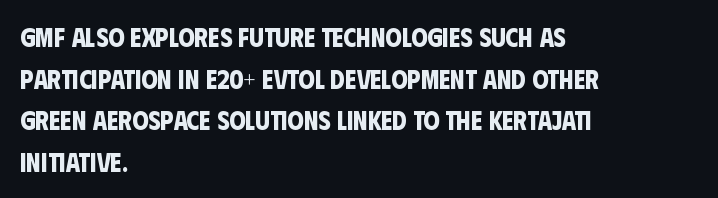
{"bold": "yes", "underline": "no", "align": "left", "line_spacing": "normal", "line_spacing_ratio": 1.6, "letter_spacing": "normal", "letter_spacing_em": 0.0, "glyph_px": 26}
